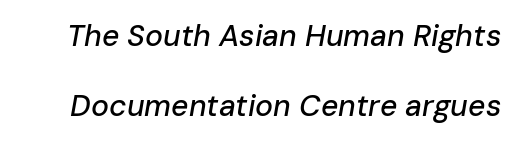
{"italic": "yes", "lean": "right", "slant_degrees": 10, "width": "normal", "stroke_contrast": "low", "x_height": "medium", "monospaced": "no", "underline": "no", "line_spacing": "loose", "line_spacing_ratio": 2.35, "letter_spacing": "normal", "letter_spacing_em": 0.0, "glyph_px": 30}
